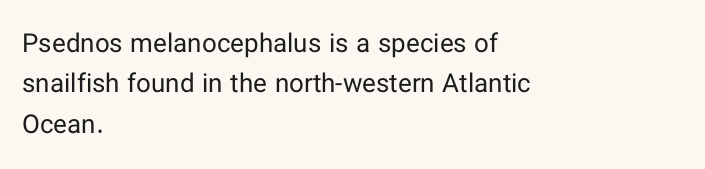
{"italic": "no", "bold": "no", "underline": "no", "align": "left", "line_spacing": "normal", "line_spacing_ratio": 1.55, "letter_spacing": "normal", "letter_spacing_em": 0.0, "glyph_px": 26}
